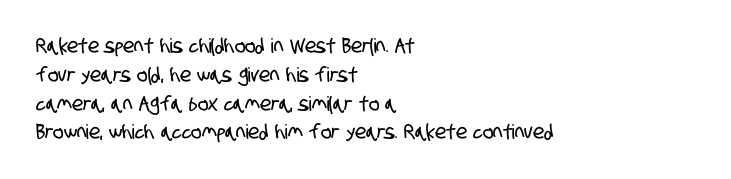
Q: Is the text underlined? A: No.
Q: How is the paragraph aligned? A: Left-aligned.
Q: Is the spacing between letters normal or unusually wide? A: Normal.
Q: Is the spacing between lines tight, normal or loose? A: Normal.
